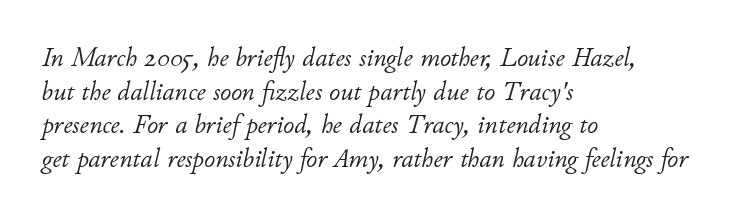
The image shows 27 px text type, italic (leaning right); set left-aligned, normal line spacing (1.25x), normal letter spacing, not underlined.
